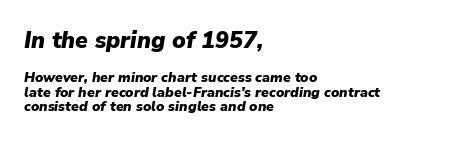
{"italic": "yes", "lean": "right", "slant_degrees": 9, "bold": "yes", "underline": "no", "align": "left", "line_spacing": "tight", "line_spacing_ratio": 1.06, "letter_spacing": "normal", "letter_spacing_em": 0.0, "larger_block": "first", "size_ratio": 1.64, "glyph_px": 23}
